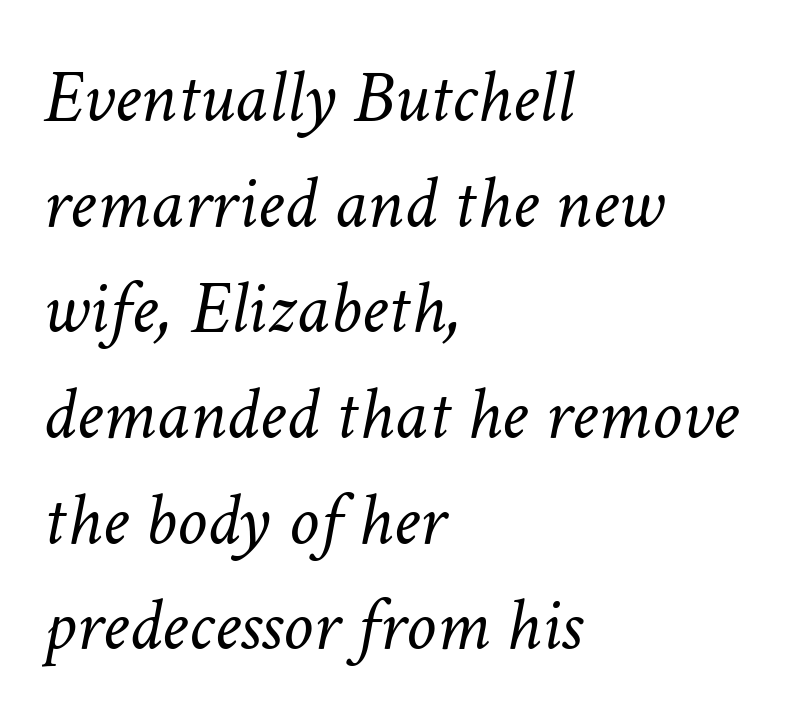
{"italic": "yes", "lean": "right", "slant_degrees": 11, "bold": "no", "weight": "light", "width": "normal", "stroke_contrast": "low", "x_height": "medium", "monospaced": "no", "underline": "no", "align": "left", "line_spacing": "normal", "line_spacing_ratio": 1.39, "letter_spacing": "normal", "letter_spacing_em": 0.0, "glyph_px": 76}
